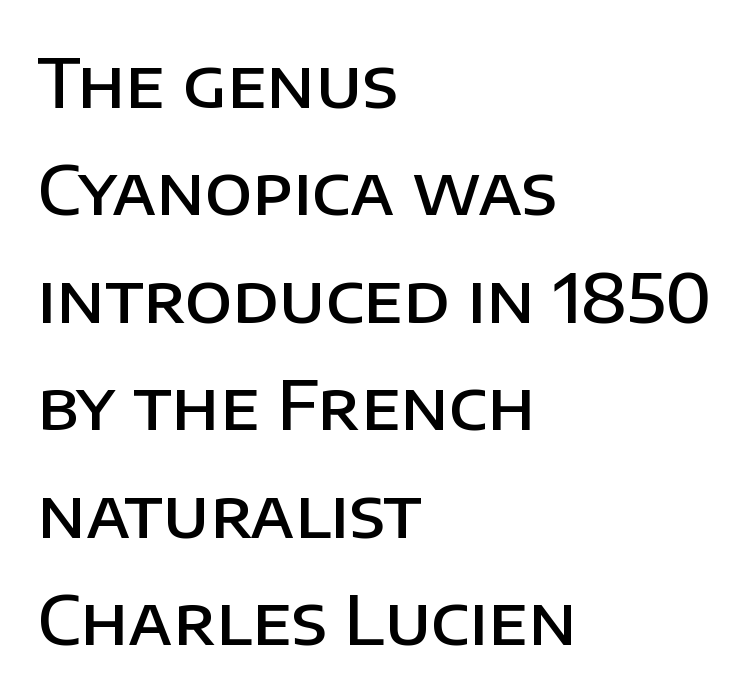
Q: Is the text bold? A: Semi-bold.
Q: Is the text italic (slanted)? A: No, it is upright.
Q: Is the typeface a serif or a sans-serif typeface? A: Sans-serif.
Q: Is the text underlined? A: No.
Q: How is the paragraph aligned? A: Left-aligned.
Q: Is the spacing between letters normal or unusually wide? A: Normal.
Q: Is the spacing between lines tight, normal or loose? A: Normal.
Q: Width (condensed, normal, or wide)? A: Normal.
Q: Stroke contrast? A: Low.
Q: x-height? A: Large.
Q: Monospaced? A: No.
